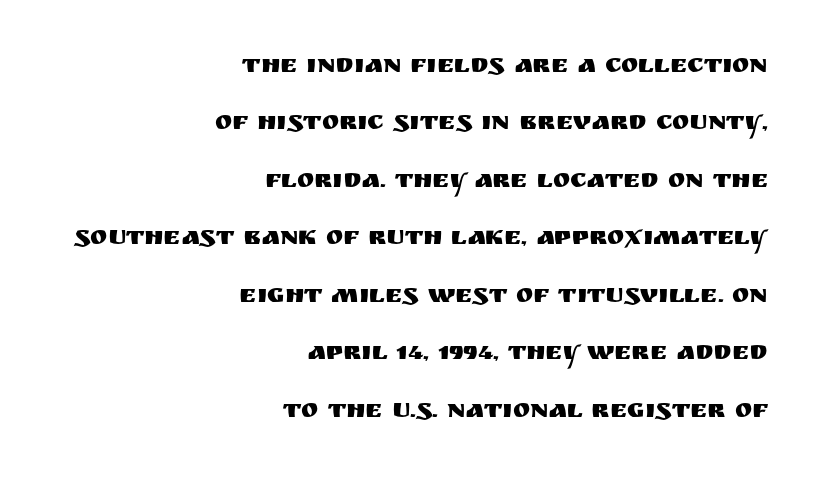
Q: Is the text italic (slanted)? A: No, it is upright.
Q: Is the text underlined? A: No.
Q: How is the paragraph aligned? A: Right-aligned.
Q: Is the spacing between letters normal or unusually wide? A: Normal.
Q: Is the spacing between lines tight, normal or loose? A: Loose.
